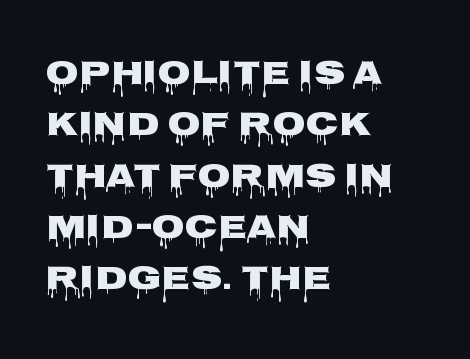
The image shows 34 px wide sans-serif type, upright; set left-aligned, normal line spacing (1.51x), normal letter spacing, not underlined; low stroke contrast and a large x-height.
